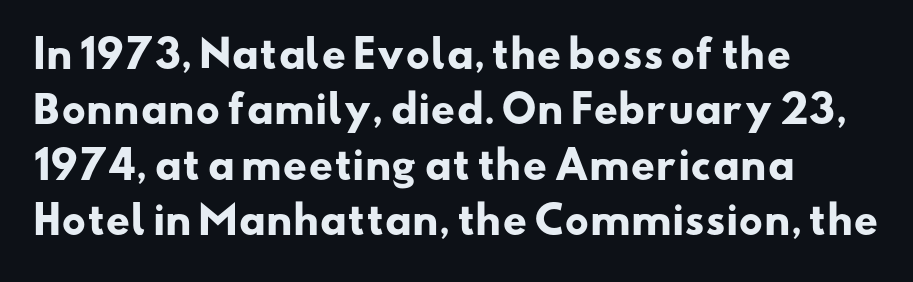
The image shows 38 px heavy, wide sans-serif type; set left-aligned, normal line spacing (1.46x), normal letter spacing, not underlined; low stroke contrast and a small x-height.
